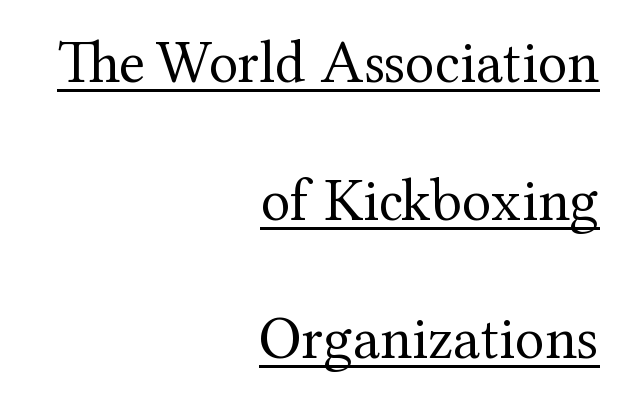
Q: Is the text bold? A: No.
Q: Is the text italic (slanted)? A: No, it is upright.
Q: Is the typeface a serif or a sans-serif typeface? A: Serif.
Q: Is the text underlined? A: Yes.
Q: How is the paragraph aligned? A: Right-aligned.
Q: Is the spacing between letters normal or unusually wide? A: Normal.
Q: Is the spacing between lines tight, normal or loose? A: Loose.
Q: Width (condensed, normal, or wide)? A: Normal.
Q: Stroke contrast? A: Medium.
Q: x-height? A: Medium.
Q: Monospaced? A: No.
